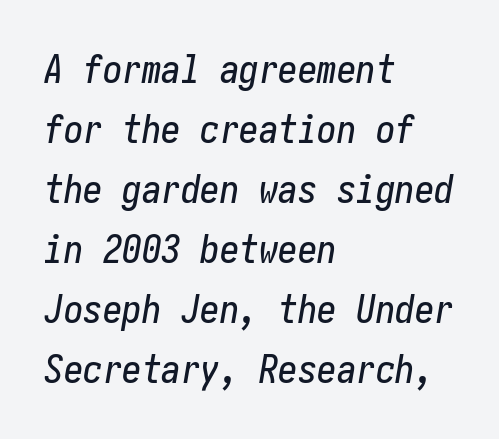
Q: Is the text italic (slanted)? A: Yes, it leans right by about 10 degrees.
Q: Is the text underlined? A: No.
Q: How is the paragraph aligned? A: Left-aligned.
Q: Is the spacing between letters normal or unusually wide? A: Normal.
Q: Is the spacing between lines tight, normal or loose? A: Normal.
Q: Width (condensed, normal, or wide)? A: Condensed.
Q: Stroke contrast? A: Low.
Q: x-height? A: Medium.
